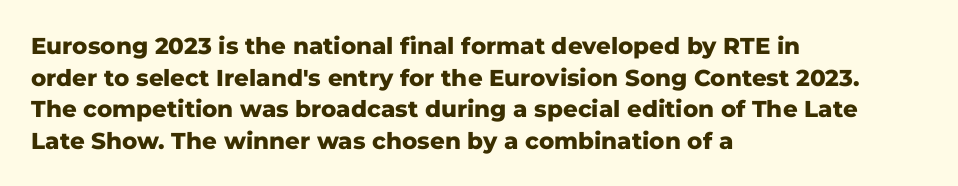
The image shows 23 px bold type, upright; set left-aligned, normal line spacing (1.37x), normal letter spacing, not underlined.
